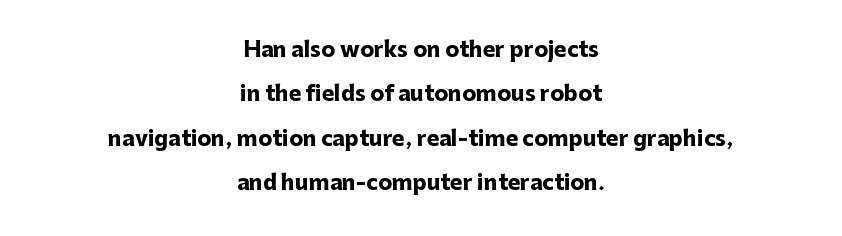
Tall strokes in this sample are plumb rather than angled. Leading: increased. Nobody touched the tracking dial on this one. The zone under the glyphs is completely vacant. Is the block centered? Yes — each line is placed symmetrically about the middle.
